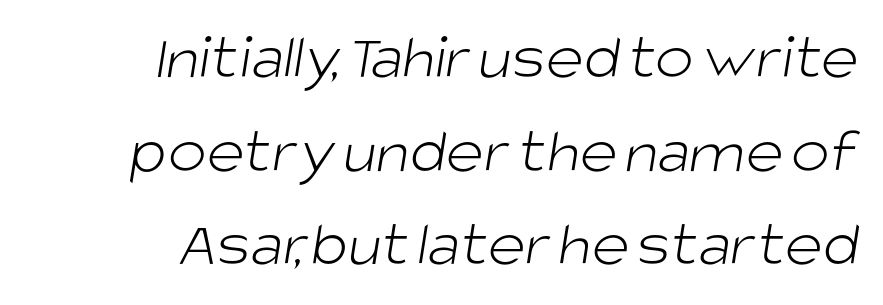
Bold? No — there's no thickening of the strokes. Each word holds together tightly as a unit, with standard inter-letter gaps. A student would call this right alignment; a typographer would say flush right, rag left. Do the characters align in a grid? No, the font is proportional.
